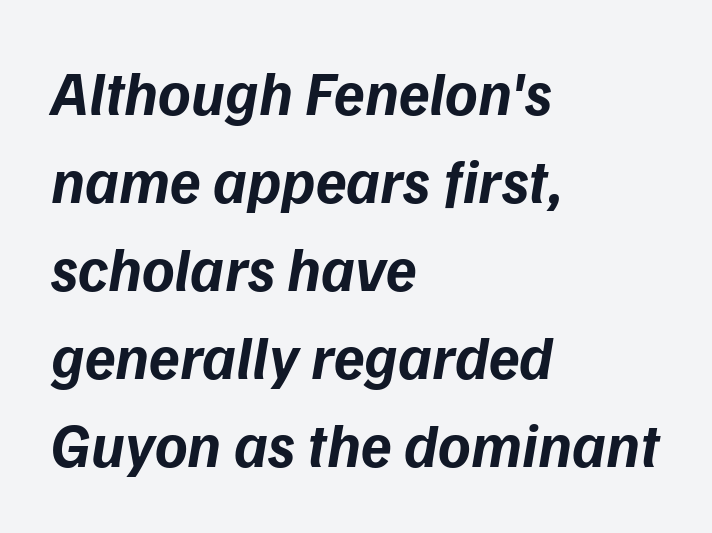
The image shows 62 px bold type, italic (leaning right); set left-aligned, normal line spacing (1.42x), normal letter spacing, not underlined; low stroke contrast and a medium x-height.
